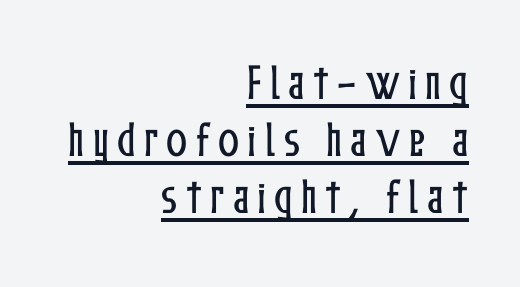
The image shows 39 px condensed type, upright; set right-aligned, normal line spacing (1.46x), unusually wide letter spacing (+0.21 em), underlined; low stroke contrast and a medium x-height.
